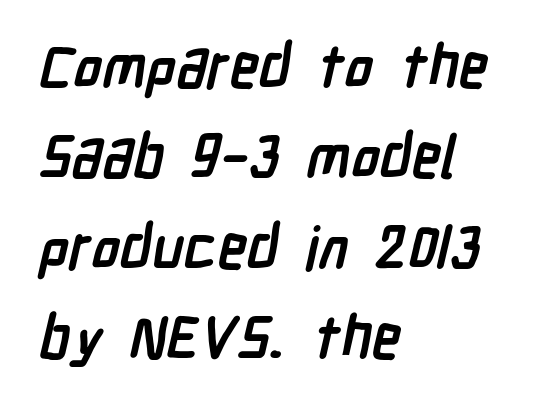
Q: Is the text bold? A: Yes.
Q: Is the typeface a serif or a sans-serif typeface? A: Sans-serif.
Q: Is the text underlined? A: No.
Q: How is the paragraph aligned? A: Left-aligned.
Q: Is the spacing between letters normal or unusually wide? A: Normal.
Q: Is the spacing between lines tight, normal or loose? A: Normal.
Q: Width (condensed, normal, or wide)? A: Condensed.
Q: Stroke contrast? A: Low.
Q: x-height? A: Medium.
Q: Monospaced? A: No.
